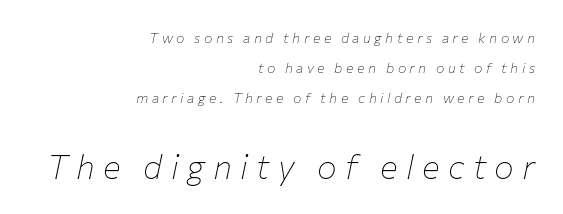
{"italic": "yes", "lean": "right", "slant_degrees": 12, "bold": "no", "weight": "thin", "width": "normal", "stroke_contrast": "low", "x_height": "medium", "monospaced": "no", "underline": "no", "align": "right", "line_spacing": "loose", "line_spacing_ratio": 2.15, "letter_spacing": "wide", "letter_spacing_em": 0.25, "larger_block": "second", "size_ratio": 2.36, "glyph_px": 33}
